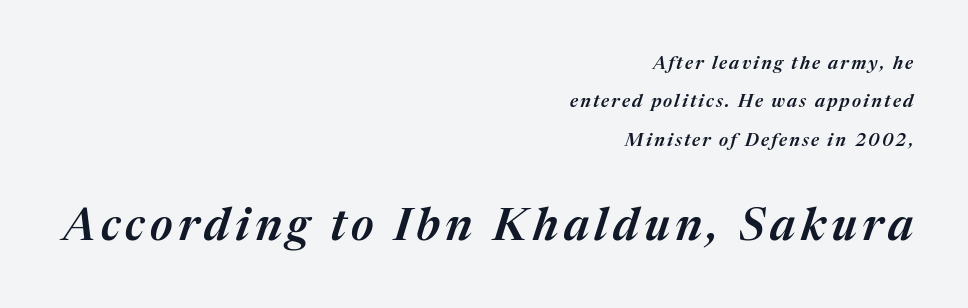
Does the lettering tilt? It does — this is italic. The rendering uses a large line-height, opening up the rows. Moderately thickened strokes mark this as semibold type. The glyphs are unaccompanied by any horizontal stroke below them.
